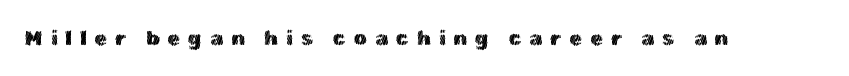
Q: Is the text italic (slanted)? A: No, it is upright.
Q: Is the text underlined? A: No.
Q: Is the spacing between letters normal or unusually wide? A: Unusually wide.
